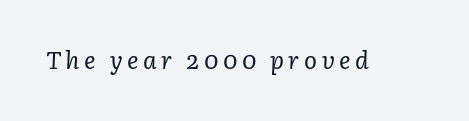
{"italic": "yes", "lean": "right", "slant_degrees": 3, "bold": "no", "underline": "no", "glyph_px": 24}
